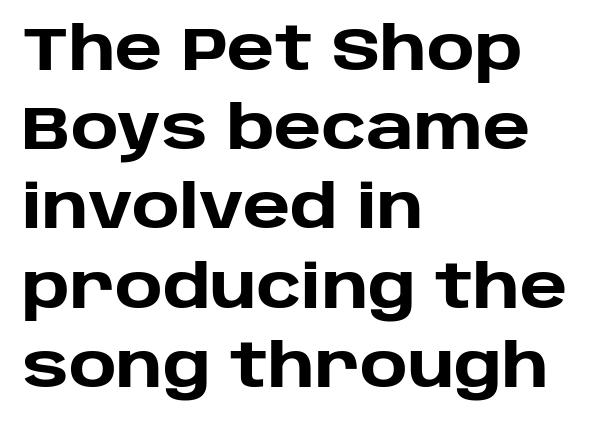
Rendered with straight, roman letterforms. Each line starts at the same left margin while the right side varies. On the weight axis this lands at bold, roughly 700. Each letter keeps its own natural width here, so spacing adapts to shape. How would I describe the line gaps? Plain and ordinary.
